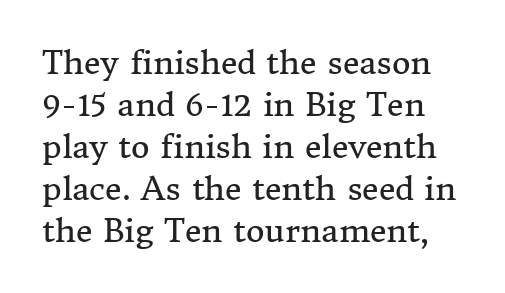
Every character sits straight up, as roman type does. The strip under each line holds only bare page. Inter-character spacing is left at the font's built-in metrics. Old-style or modern, the face here clearly has serifs. Regarding leading, the lines here are spaced in the standard way. This reads as an unemphasized weight, regular at the heaviest.
